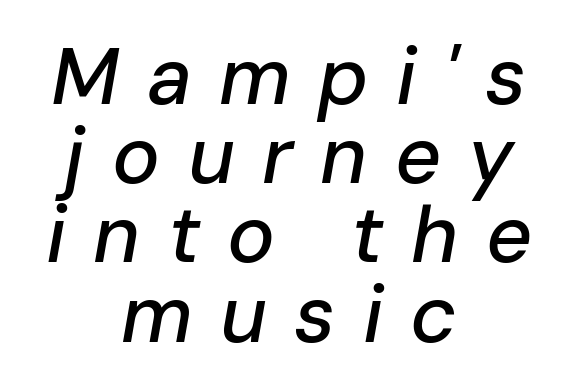
Tall strokes in this sample are angled rather than plumb. The text block is weighted toward neither margin, spreading evenly from the middle. The face used here is proportionally spaced, like ordinary book or web type. The specimen omits any rule beneath the text block's lines. Display-style spreading of the glyphs; the letterfit is very open.
